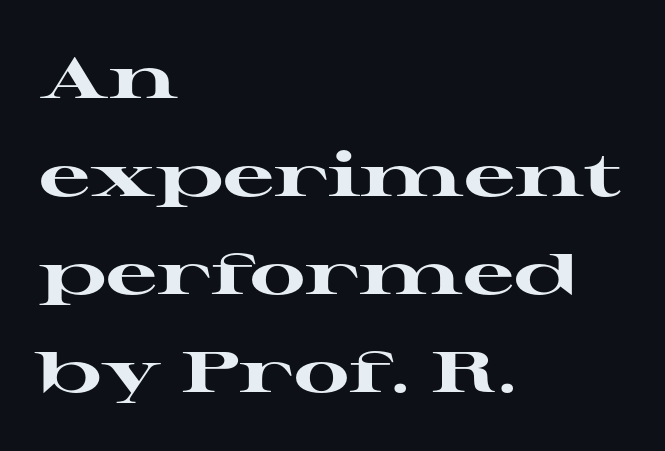
Q: Is the text bold? A: Yes.
Q: Is the text italic (slanted)? A: No, it is upright.
Q: Is the typeface a serif or a sans-serif typeface? A: Serif.
Q: Is the text underlined? A: No.
Q: How is the paragraph aligned? A: Left-aligned.
Q: Is the spacing between letters normal or unusually wide? A: Normal.
Q: Width (condensed, normal, or wide)? A: Wide.
Q: Stroke contrast? A: High.
Q: x-height? A: Medium.
Q: Monospaced? A: No.
